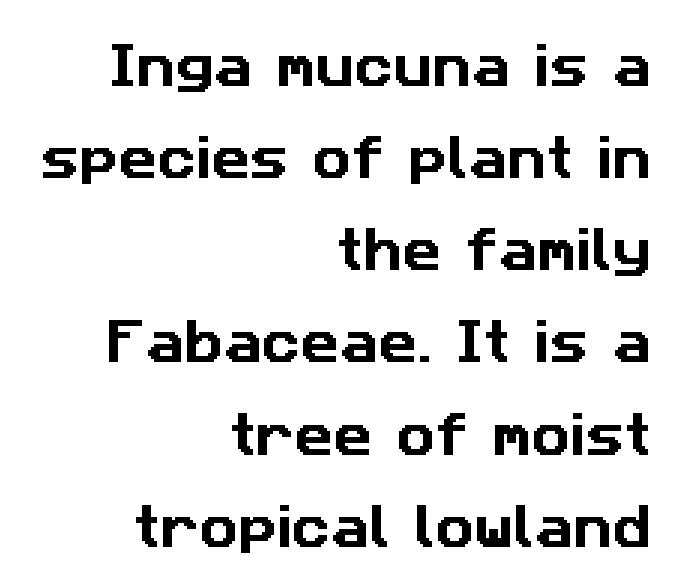
Q: Is the typeface a serif or a sans-serif typeface? A: Sans-serif.
Q: Is the text underlined? A: No.
Q: How is the paragraph aligned? A: Right-aligned.
Q: Is the spacing between letters normal or unusually wide? A: Normal.
Q: Is the spacing between lines tight, normal or loose? A: Loose.
Q: Width (condensed, normal, or wide)? A: Normal.
Q: Stroke contrast? A: Low.
Q: x-height? A: Medium.
Q: Monospaced? A: No.
